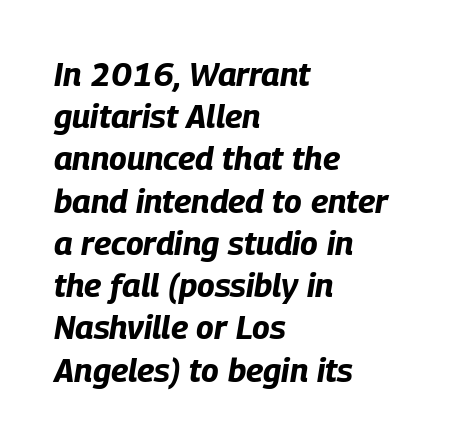
The image shows 33 px bold, condensed type, italic (leaning right); set left-aligned, normal line spacing (1.28x), normal letter spacing, not underlined; low stroke contrast and a large x-height.
